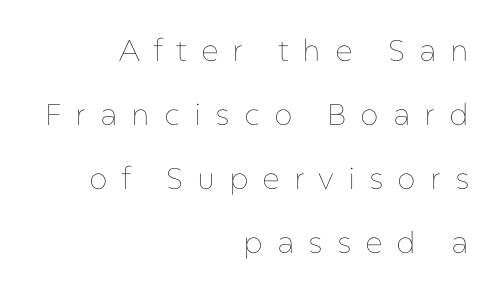
The image shows 30 px thin type, upright; set right-aligned, loose line spacing (2.13x), unusually wide letter spacing (+0.46 em), not underlined; low stroke contrast and a medium x-height.
